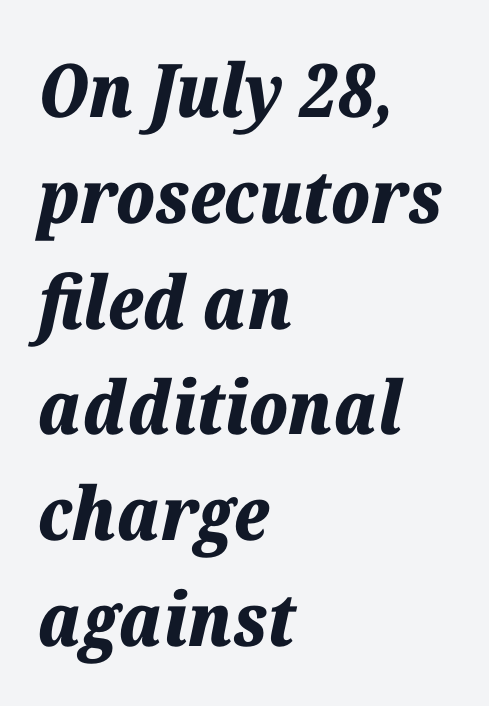
{"italic": "yes", "lean": "right", "slant_degrees": 12, "bold": "yes", "weight": "bold", "width": "normal", "stroke_contrast": "low", "x_height": "medium", "monospaced": "no", "underline": "no", "align": "left", "line_spacing": "normal", "line_spacing_ratio": 1.43, "letter_spacing": "normal", "letter_spacing_em": 0.0, "glyph_px": 74}
